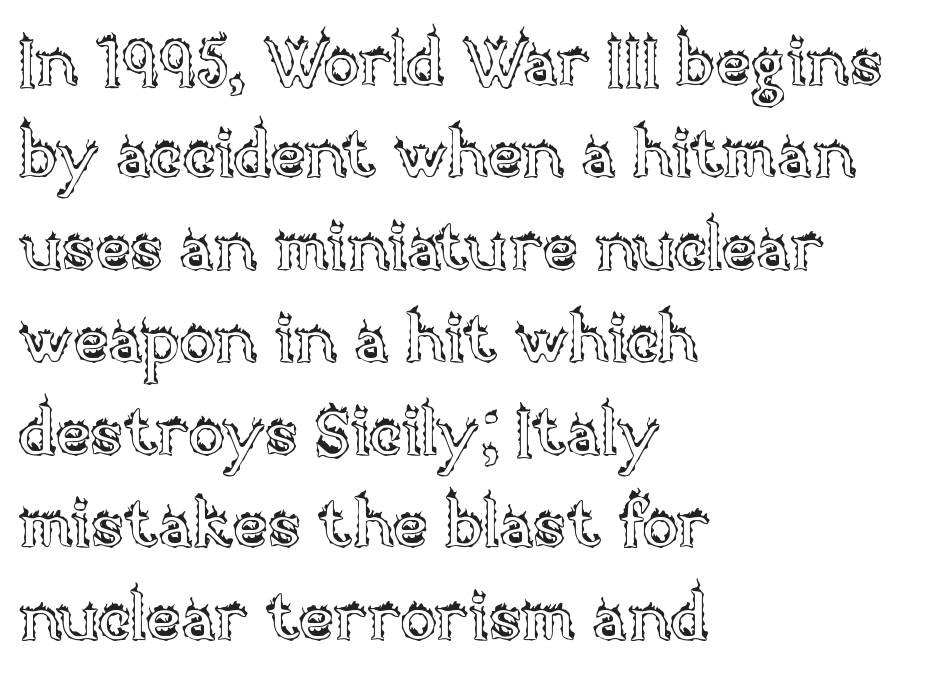
Beneath every word, the page is bare. Looks like regular typesetting: each glyph gets only the width it needs. The type sits square on the baseline with zero lean. The compositor pushed each line to the left boundary. Tracking value appears to be zero — textbook default spacing.
